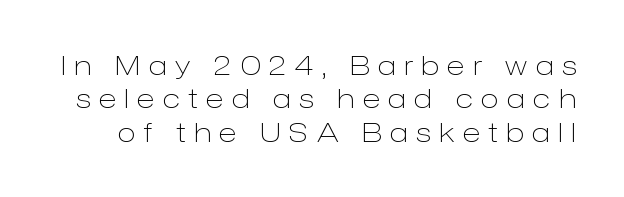
Glyph-to-glyph distance is far greater than everyday printed text. The font sits on the lighter half of the weight spectrum, regular included. The lettering holds an erect, upright posture throughout. Underline: absent.
